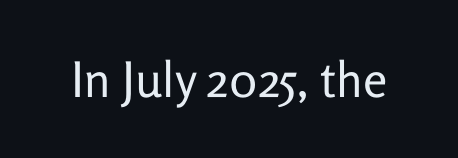
Q: Is the text bold? A: No.
Q: Is the text italic (slanted)? A: No, it is upright.
Q: Is the typeface a serif or a sans-serif typeface? A: Sans-serif.
Q: Is the text underlined? A: No.
Q: Is the spacing between letters normal or unusually wide? A: Normal.
Q: Width (condensed, normal, or wide)? A: Normal.
Q: Stroke contrast? A: Low.
Q: x-height? A: Medium.
Q: Monospaced? A: No.
